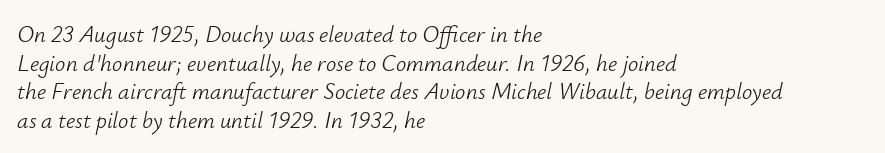
Q: Is the text bold? A: No.
Q: Is the text italic (slanted)? A: Yes, it leans right by about 12 degrees.
Q: Is the text underlined? A: No.
Q: How is the paragraph aligned? A: Left-aligned.
Q: Is the spacing between letters normal or unusually wide? A: Normal.
Q: Is the spacing between lines tight, normal or loose? A: Normal.
